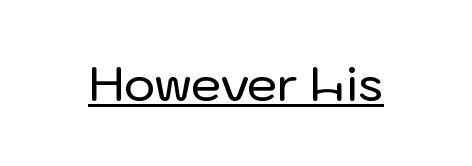
The image shows 48 px sans-serif type, upright; set normal letter spacing, underlined; low stroke contrast and a medium x-height.
